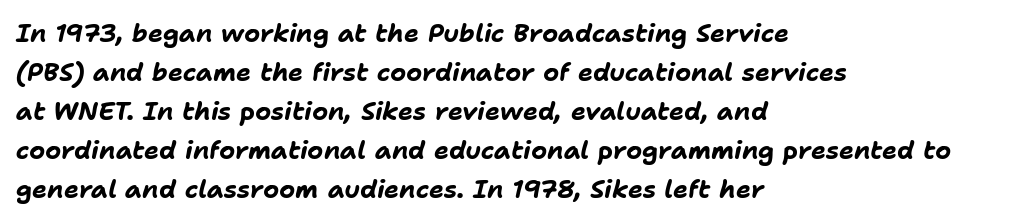
Q: Is the text bold? A: Yes.
Q: Is the text italic (slanted)? A: Yes, it leans right by about 11 degrees.
Q: Is the text underlined? A: No.
Q: How is the paragraph aligned? A: Left-aligned.
Q: Is the spacing between letters normal or unusually wide? A: Normal.
Q: Is the spacing between lines tight, normal or loose? A: Normal.
